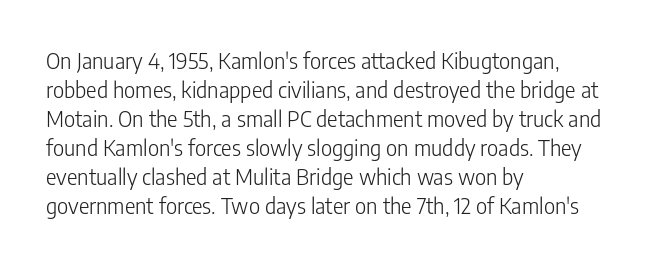
The image shows 22 px text type, upright; set left-aligned, normal line spacing (1.32x), normal letter spacing, not underlined.
